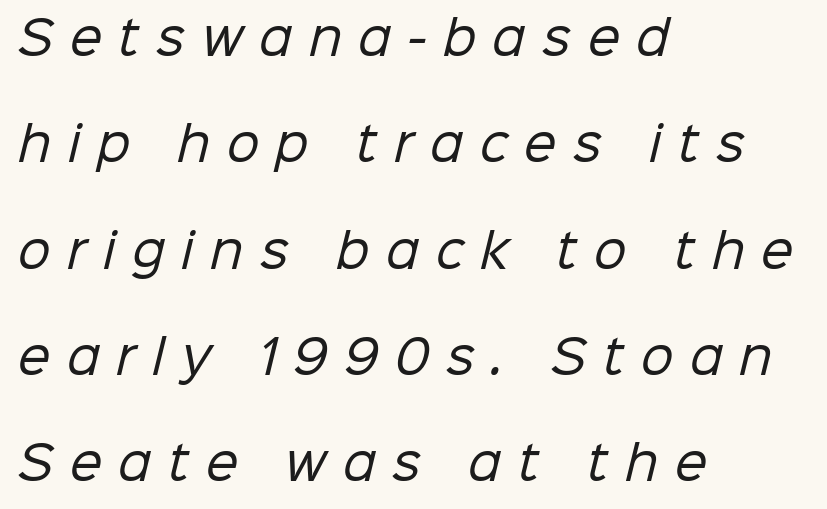
The image shows 46 px regular-weight sans-serif type; set left-aligned, loose line spacing (2.31x), unusually wide letter spacing (+0.36 em), not underlined; low stroke contrast and a medium x-height.
